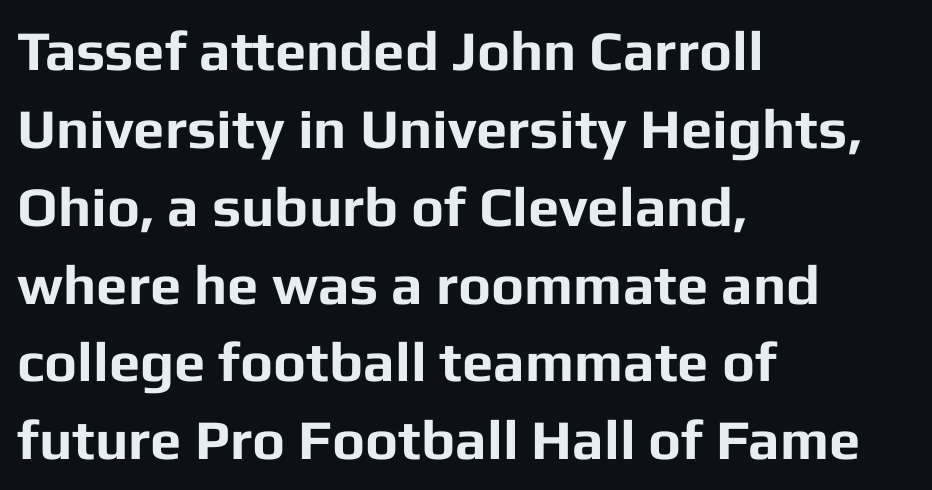
{"serif": "no", "italic": "no", "bold": "yes", "weight": "bold", "width": "normal", "stroke_contrast": "low", "x_height": "medium", "monospaced": "no", "underline": "no", "align": "left", "line_spacing": "normal", "line_spacing_ratio": 1.39, "letter_spacing": "normal", "letter_spacing_em": 0.0, "glyph_px": 56}
